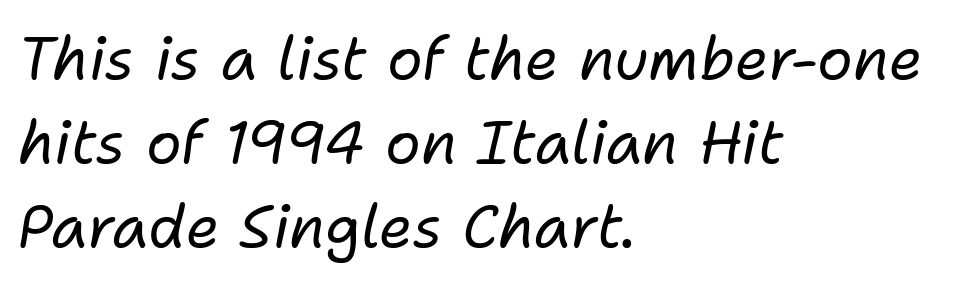
Q: Is the text bold? A: No.
Q: Is the text italic (slanted)? A: Yes, it leans right by about 11 degrees.
Q: Is the text underlined? A: No.
Q: How is the paragraph aligned? A: Left-aligned.
Q: Is the spacing between letters normal or unusually wide? A: Normal.
Q: Is the spacing between lines tight, normal or loose? A: Normal.
Q: Width (condensed, normal, or wide)? A: Normal.
Q: Stroke contrast? A: Low.
Q: x-height? A: Medium.
Q: Monospaced? A: No.
